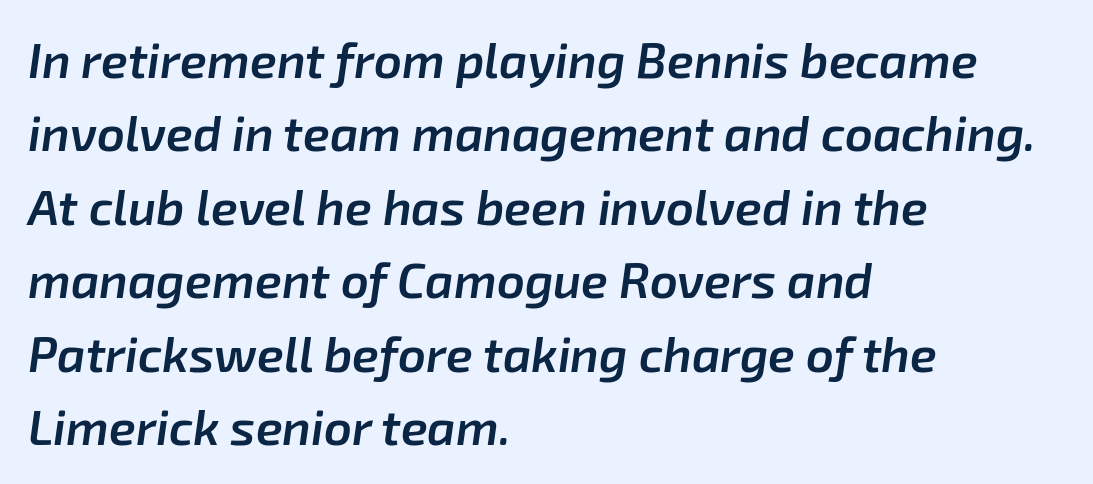
Q: Is the text bold? A: Semi-bold.
Q: Is the text italic (slanted)? A: Yes, it leans right by about 8 degrees.
Q: Is the text underlined? A: No.
Q: How is the paragraph aligned? A: Left-aligned.
Q: Is the spacing between letters normal or unusually wide? A: Normal.
Q: Is the spacing between lines tight, normal or loose? A: Normal.
Q: Width (condensed, normal, or wide)? A: Normal.
Q: Stroke contrast? A: Low.
Q: x-height? A: Medium.
Q: Monospaced? A: No.
